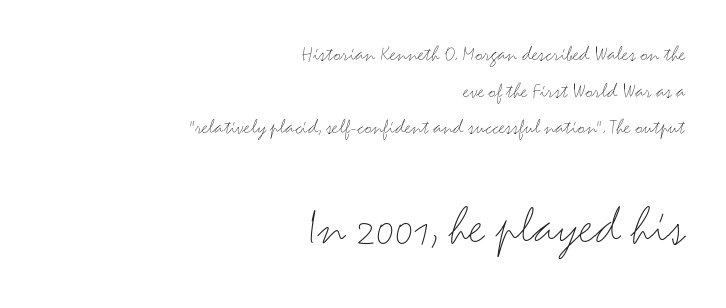
{"serif": "no", "bold": "no", "weight": "light", "width": "wide", "stroke_contrast": "medium", "x_height": "small", "monospaced": "no", "underline": "no", "align": "right", "line_spacing": "normal", "line_spacing_ratio": 1.67, "letter_spacing": "normal", "letter_spacing_em": 0.0, "larger_block": "second", "size_ratio": 2.5, "glyph_px": 55}
